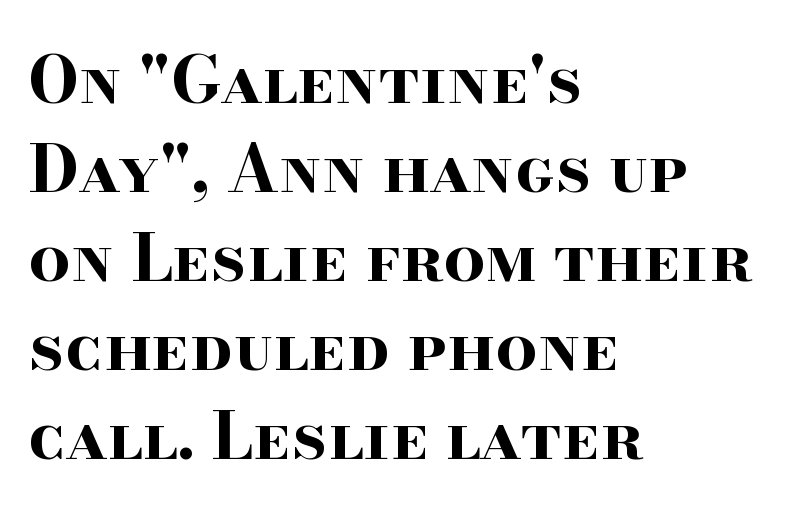
Q: Is the text bold? A: Yes.
Q: Is the text italic (slanted)? A: No, it is upright.
Q: Is the typeface a serif or a sans-serif typeface? A: Serif.
Q: Is the text underlined? A: No.
Q: How is the paragraph aligned? A: Left-aligned.
Q: Is the spacing between letters normal or unusually wide? A: Normal.
Q: Is the spacing between lines tight, normal or loose? A: Normal.
Q: Width (condensed, normal, or wide)? A: Wide.
Q: Stroke contrast? A: High.
Q: x-height? A: Small.
Q: Monospaced? A: No.
